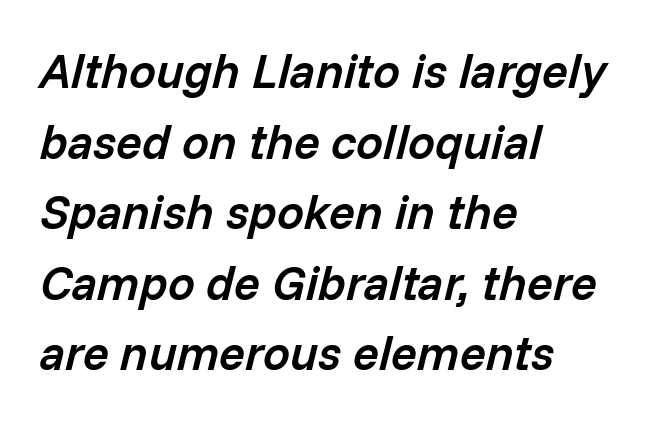
{"italic": "yes", "lean": "right", "slant_degrees": 14, "bold": "semi", "weight": "semibold", "width": "normal", "stroke_contrast": "low", "x_height": "medium", "monospaced": "no", "underline": "no", "align": "left", "line_spacing": "normal", "line_spacing_ratio": 1.47, "letter_spacing": "normal", "letter_spacing_em": 0.0, "glyph_px": 48}
